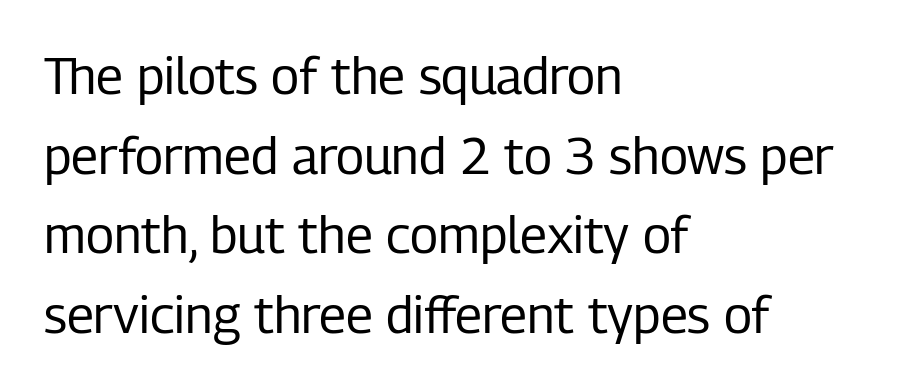
Check the space under the baseline: it is left empty. The weight tops out at a normal text grade. The type sits square on the baseline with zero lean. Are there feet on the stems? There aren't — it's a sans.
